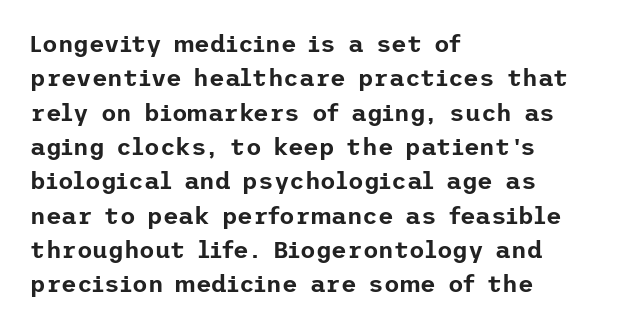
The rows are spaced the way most documents space them. Italic: no, the glyphs are upright roman. Reading down the block, your eye returns to a fixed left position each line. The words here are not underlined. Nothing unusual about the tracking: characters are spaced as the font intends.
